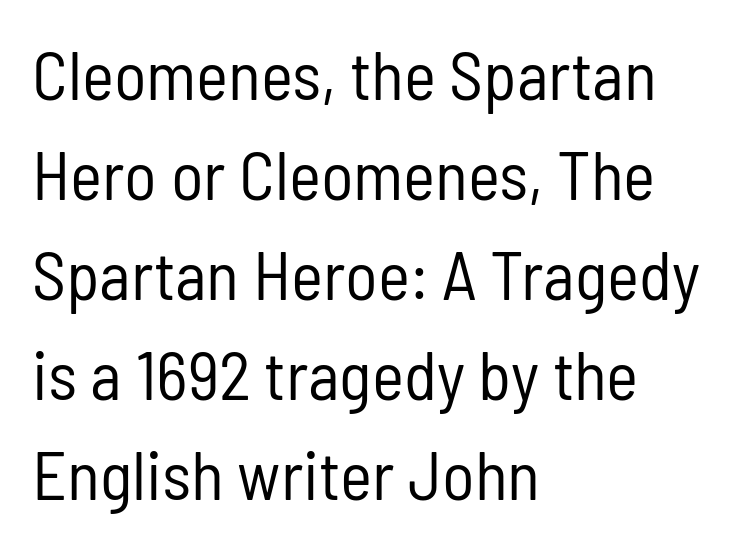
The designer left line spacing at the default. You could call the tracking neutral — neither tight nor loose. Designer's note — italics off, roman on. One-word summary of the alignment: left. These lines are rendered in a variable-pitch font. Ink coverage per letter is moderate at most.
